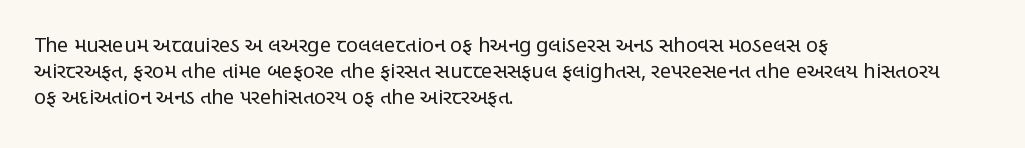
The image shows 20 px text type, upright; set left-aligned, normal line spacing (1.31x), normal letter spacing, not underlined.
